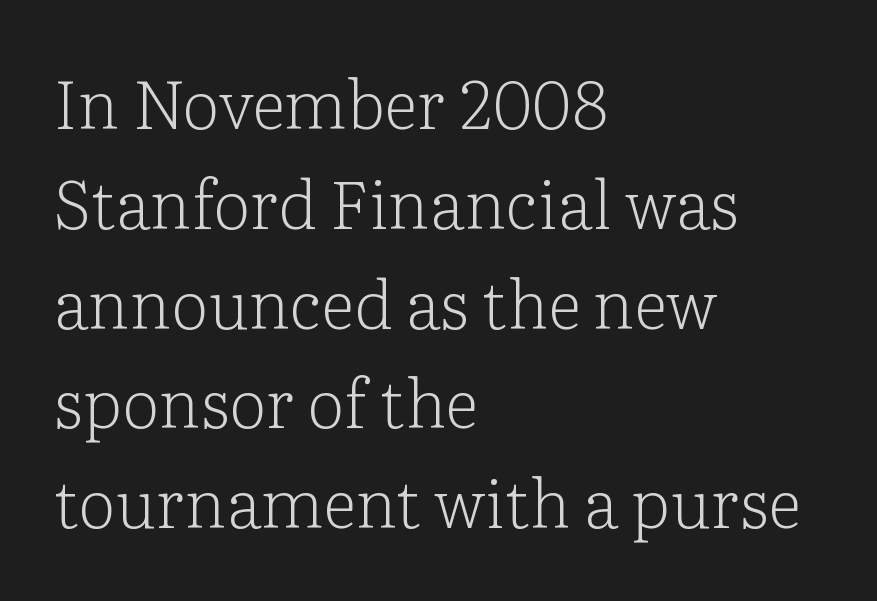
Q: Is the text bold? A: No.
Q: Is the text italic (slanted)? A: No, it is upright.
Q: Is the typeface a serif or a sans-serif typeface? A: Serif.
Q: Is the text underlined? A: No.
Q: How is the paragraph aligned? A: Left-aligned.
Q: Is the spacing between letters normal or unusually wide? A: Normal.
Q: Is the spacing between lines tight, normal or loose? A: Normal.
Q: Width (condensed, normal, or wide)? A: Normal.
Q: Stroke contrast? A: Low.
Q: x-height? A: Medium.
Q: Monospaced? A: No.
